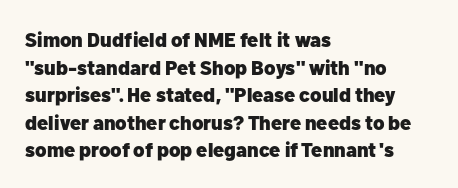
{"italic": "no", "bold": "yes", "underline": "no", "align": "left", "line_spacing": "normal", "line_spacing_ratio": 1.38, "letter_spacing": "normal", "letter_spacing_em": 0.0, "glyph_px": 20}
